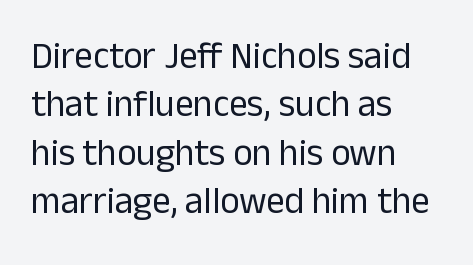
{"serif": "no", "italic": "no", "bold": "no", "weight": "regular", "width": "normal", "stroke_contrast": "low", "x_height": "medium", "monospaced": "no", "underline": "no", "align": "left", "line_spacing": "normal", "line_spacing_ratio": 1.31, "letter_spacing": "normal", "letter_spacing_em": 0.0, "glyph_px": 37}
